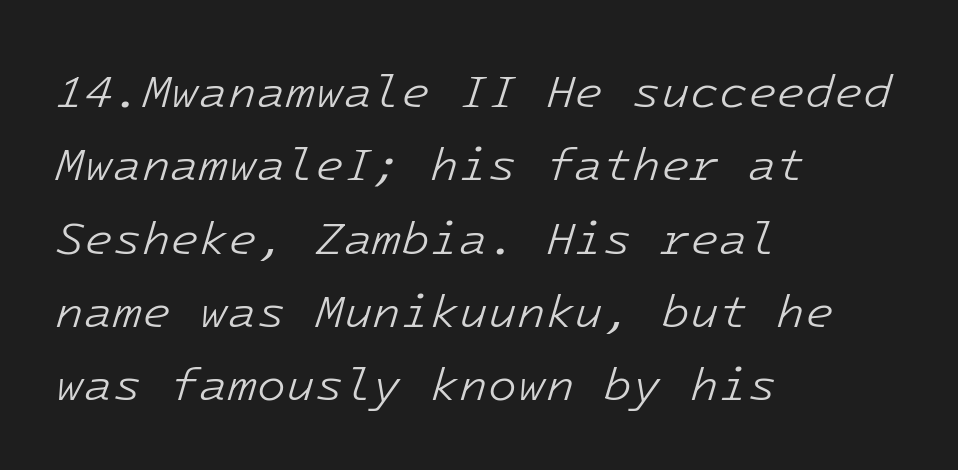
{"italic": "yes", "lean": "right", "slant_degrees": 16, "bold": "no", "weight": "light", "width": "normal", "stroke_contrast": "low", "x_height": "medium", "monospaced": "yes", "underline": "no", "align": "left", "line_spacing": "normal", "line_spacing_ratio": 1.56, "letter_spacing": "normal", "letter_spacing_em": 0.0, "glyph_px": 47}
